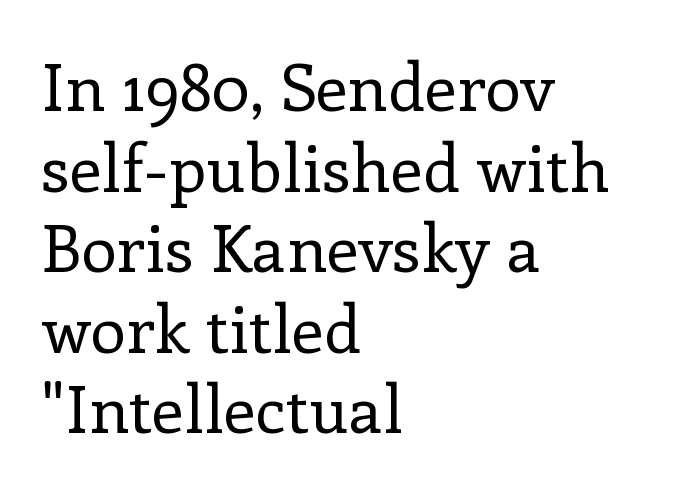
The axis of the letterforms is exactly vertical. Weight: in the light-to-regular range. Clear beneath every line of the passage. In terms of letterform style, serifs are clearly present. Is the letter spacing exaggerated? No — it looks like the ordinary default.
